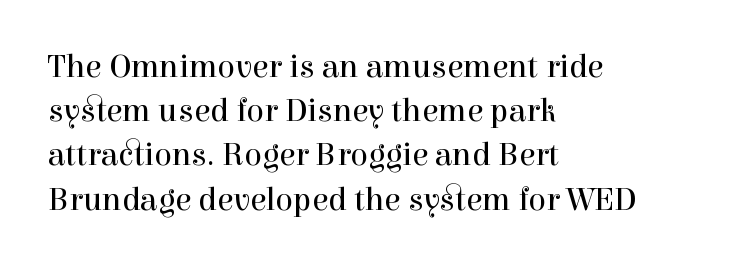
{"serif": "yes", "italic": "no", "bold": "no", "weight": "regular", "width": "normal", "x_height": "medium", "monospaced": "no", "underline": "no", "align": "left", "line_spacing": "normal", "line_spacing_ratio": 1.34, "letter_spacing": "normal", "letter_spacing_em": 0.0, "glyph_px": 33}
